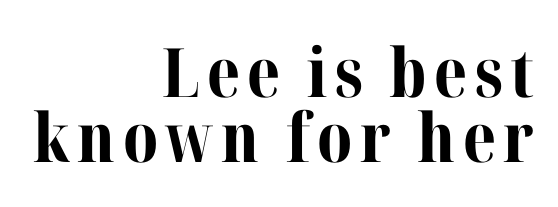
Q: Is the text bold? A: Yes.
Q: Is the text italic (slanted)? A: No, it is upright.
Q: Is the typeface a serif or a sans-serif typeface? A: Serif.
Q: Is the text underlined? A: No.
Q: How is the paragraph aligned? A: Right-aligned.
Q: Is the spacing between lines tight, normal or loose? A: Tight.
Q: Width (condensed, normal, or wide)? A: Normal.
Q: Stroke contrast? A: Medium.
Q: x-height? A: Medium.
Q: Monospaced? A: No.
